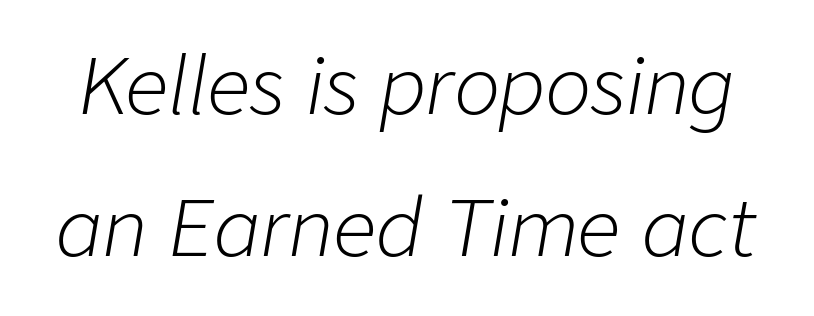
Q: Is the text bold? A: No.
Q: Is the text italic (slanted)? A: Yes, it leans right by about 9 degrees.
Q: Is the text underlined? A: No.
Q: Is the spacing between letters normal or unusually wide? A: Normal.
Q: Width (condensed, normal, or wide)? A: Normal.
Q: Stroke contrast? A: Low.
Q: x-height? A: Medium.
Q: Monospaced? A: No.
